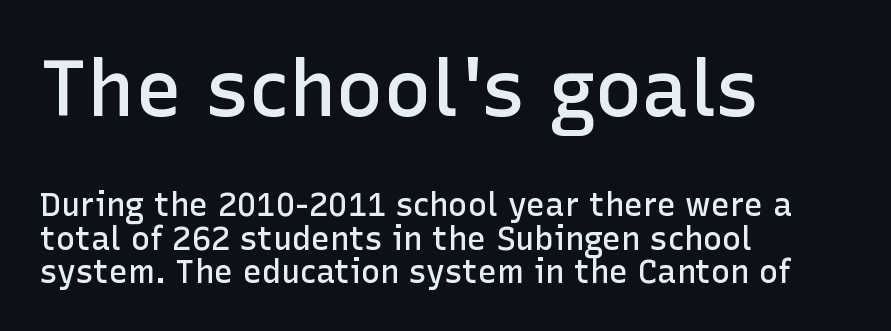
The image shows 79 px semibold sans-serif type, upright; set left-aligned, tight line spacing (1.04x), normal letter spacing, not underlined; the first (top) block is 2.47x larger; low stroke contrast and a medium x-height.
